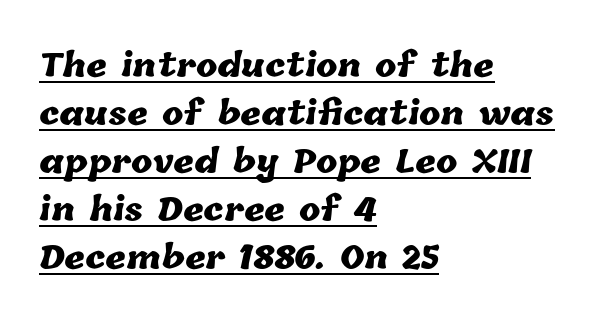
Q: Is the text bold? A: Yes.
Q: Is the text underlined? A: Yes.
Q: How is the paragraph aligned? A: Left-aligned.
Q: Is the spacing between letters normal or unusually wide? A: Normal.
Q: Is the spacing between lines tight, normal or loose? A: Normal.
Q: Width (condensed, normal, or wide)? A: Normal.
Q: Stroke contrast? A: Low.
Q: x-height? A: Medium.
Q: Monospaced? A: No.
